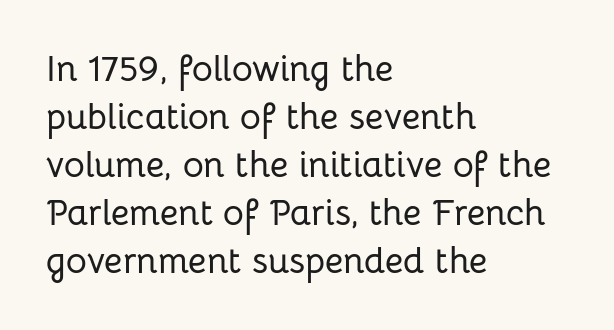
The image shows 36 px sans-serif type, upright; set left-aligned, normal line spacing (1.33x), normal letter spacing, not underlined; low stroke contrast and a medium x-height.
